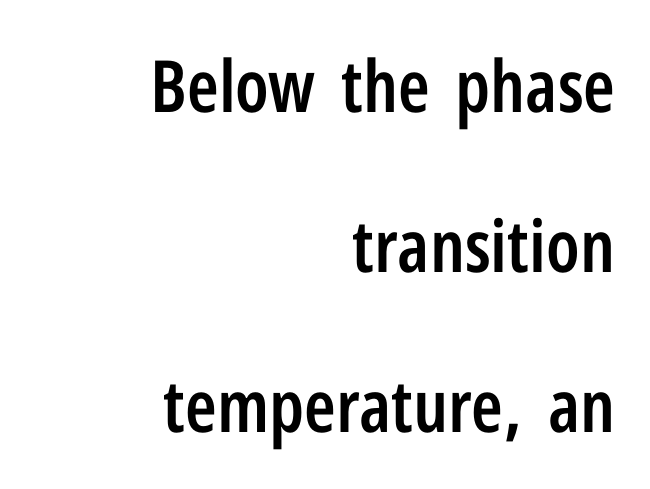
{"serif": "no", "italic": "no", "bold": "semi", "weight": "semibold", "width": "condensed", "stroke_contrast": "low", "x_height": "medium", "monospaced": "no", "underline": "no", "align": "right", "line_spacing": "loose", "line_spacing_ratio": 2.22, "letter_spacing": "normal", "letter_spacing_em": 0.0, "glyph_px": 72}
